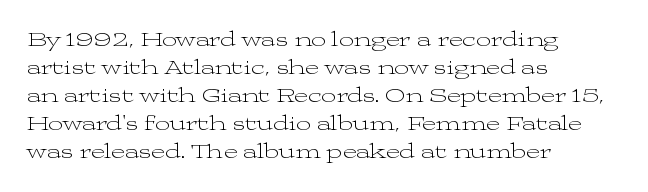
The paragraph has a hard left edge and a soft right edge. Rows of type keep a routine distance in the vertical direction. The letters sit at their default tracking, neither squeezed nor spread. Posture: vertical.
